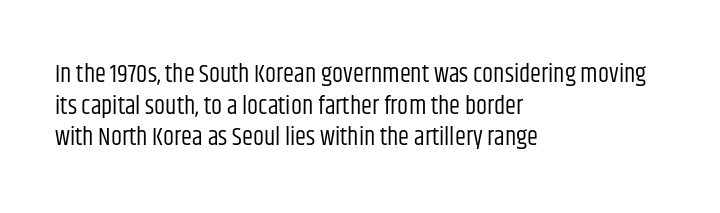
{"italic": "no", "bold": "no", "underline": "no", "align": "left", "line_spacing": "normal", "line_spacing_ratio": 1.27, "letter_spacing": "normal", "letter_spacing_em": 0.0, "glyph_px": 25}
